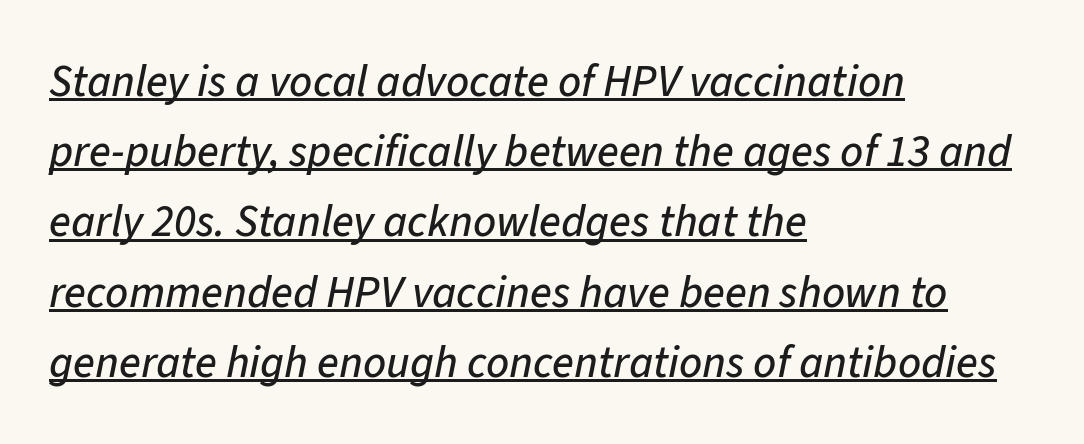
{"italic": "yes", "lean": "right", "slant_degrees": 11, "width": "normal", "stroke_contrast": "low", "x_height": "medium", "monospaced": "no", "underline": "yes", "align": "left", "line_spacing": "normal", "line_spacing_ratio": 1.56, "letter_spacing": "normal", "letter_spacing_em": 0.0, "glyph_px": 45}
